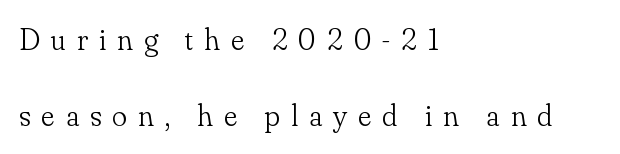
{"serif": "yes", "italic": "no", "bold": "no", "weight": "light", "width": "normal", "stroke_contrast": "low", "x_height": "small", "monospaced": "no", "underline": "no", "align": "left", "line_spacing": "loose", "line_spacing_ratio": 2.46, "letter_spacing": "wide", "letter_spacing_em": 0.36, "glyph_px": 31}
